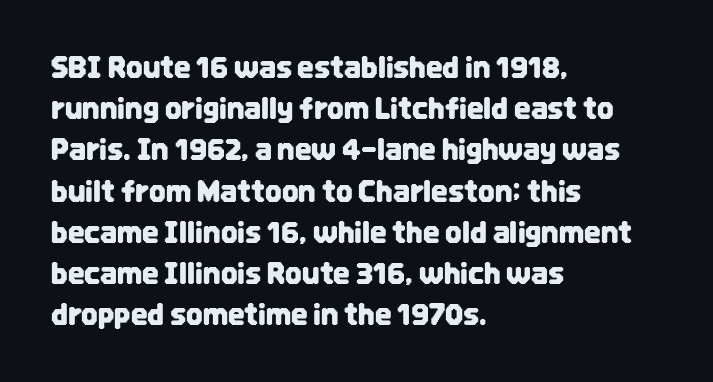
{"serif": "no", "italic": "no", "width": "condensed", "stroke_contrast": "low", "x_height": "large", "monospaced": "no", "underline": "no", "align": "left", "line_spacing": "normal", "line_spacing_ratio": 1.42, "letter_spacing": "normal", "letter_spacing_em": 0.0, "glyph_px": 29}
